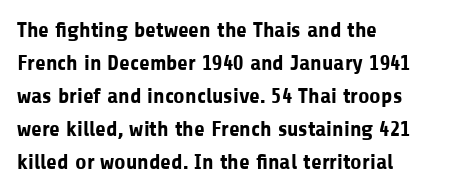
Q: Is the text bold? A: Yes.
Q: Is the text italic (slanted)? A: No, it is upright.
Q: Is the text underlined? A: No.
Q: How is the paragraph aligned? A: Left-aligned.
Q: Is the spacing between letters normal or unusually wide? A: Normal.
Q: Is the spacing between lines tight, normal or loose? A: Normal.
